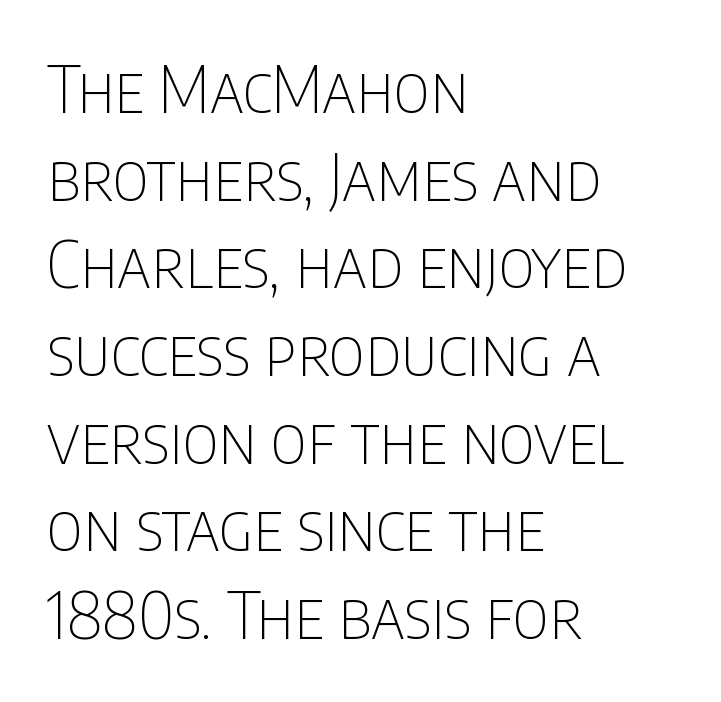
The image shows 64 px thin, condensed sans-serif type, upright; set left-aligned, normal line spacing (1.37x), normal letter spacing, not underlined; low stroke contrast and a large x-height.
